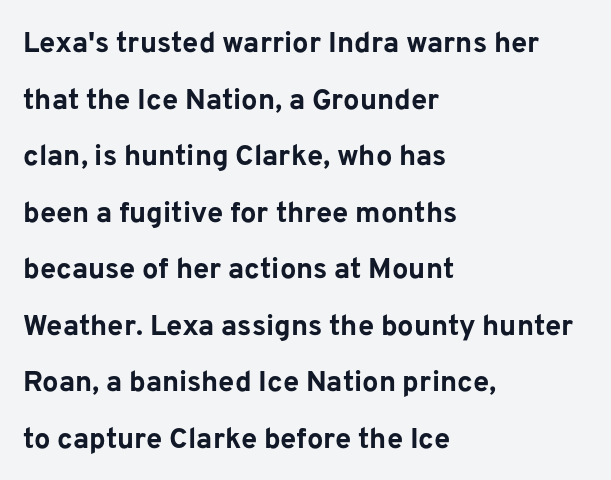
These lines are composed in type without serifs. Pretty heavy lettering here — definitely bold. Short note: letters normally spaced. Varying glyph widths throughout — classic text-font behaviour. This sample is left-justified, so line endings fall wherever the words run out. Letters rest on an invisible, unmarked baseline.
